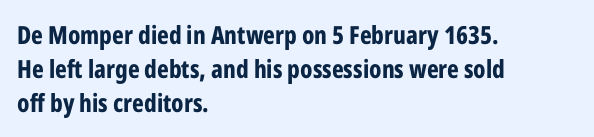
{"italic": "no", "bold": "yes", "underline": "no", "align": "left", "line_spacing": "normal", "line_spacing_ratio": 1.36, "letter_spacing": "normal", "letter_spacing_em": 0.0, "glyph_px": 25}
